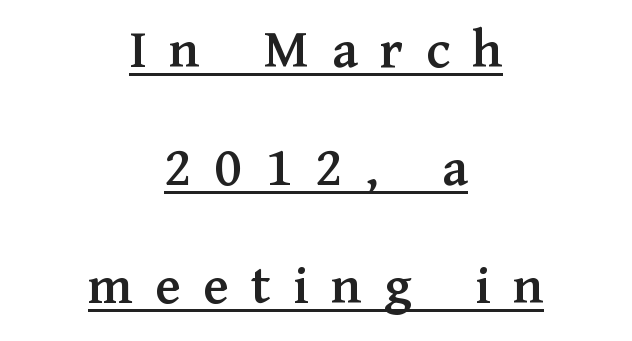
Is the letter spacing exaggerated? Yes — the characters are pushed far apart. Unlike a clean sans, this face finishes its strokes with serifs. The leading is generous, giving the passage an open texture. Unlike italic type, these characters show no tilt at all. Check the space under the baseline: a stroke is drawn there.
